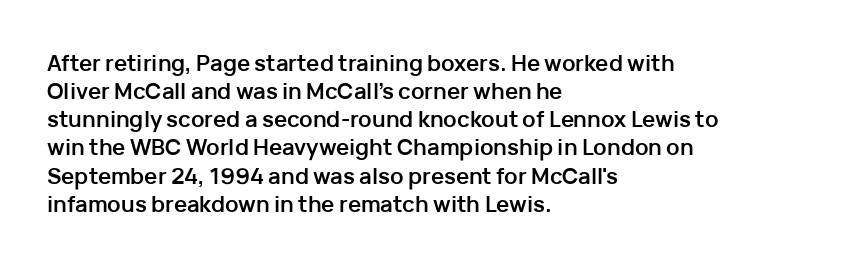
The image shows 22 px bold type, upright; set left-aligned, normal line spacing (1.28x), normal letter spacing, not underlined.
